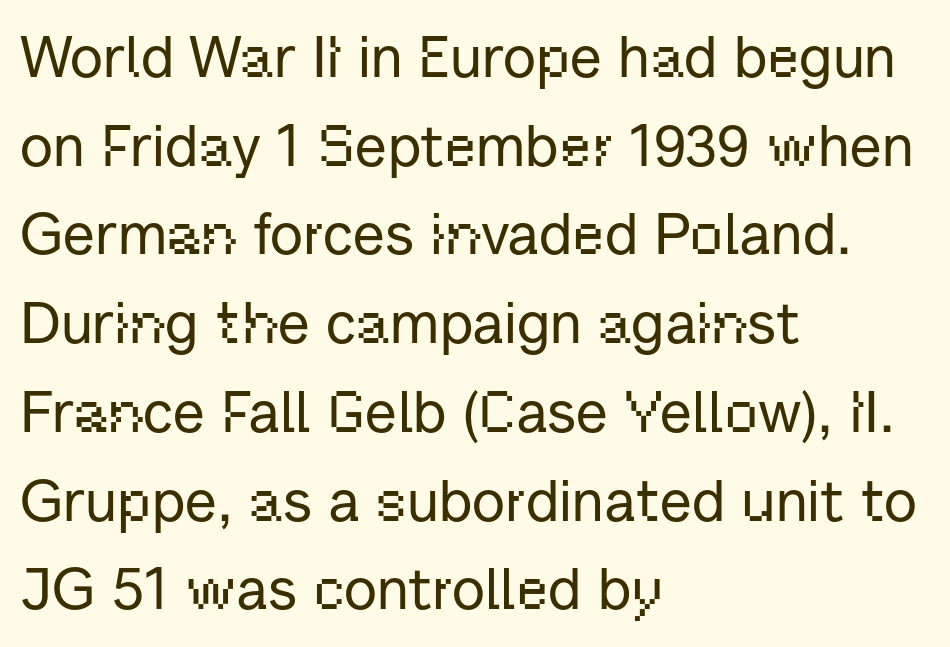
The image shows 58 px sans-serif type, upright; set left-aligned, normal line spacing (1.53x), normal letter spacing, not underlined; low stroke contrast and a medium x-height.
